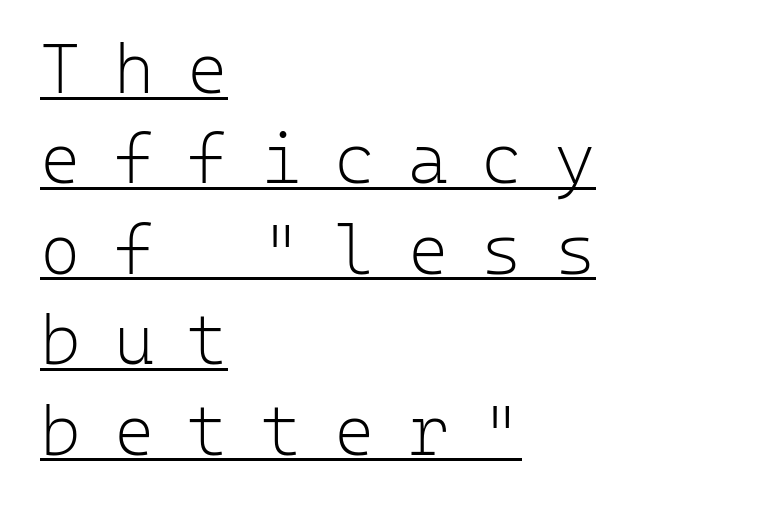
Q: Is the text bold? A: No.
Q: Is the text italic (slanted)? A: No, it is upright.
Q: Is the typeface a serif or a sans-serif typeface? A: Sans-serif.
Q: Is the text underlined? A: Yes.
Q: How is the paragraph aligned? A: Left-aligned.
Q: Is the spacing between letters normal or unusually wide? A: Unusually wide.
Q: Is the spacing between lines tight, normal or loose? A: Normal.
Q: Width (condensed, normal, or wide)? A: Normal.
Q: Stroke contrast? A: Low.
Q: x-height? A: Medium.
Q: Monospaced? A: Yes.
